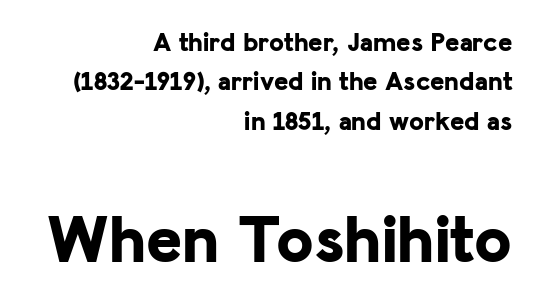
Does the bottom block carry the larger type? Yes, it does. Vertically, the passage feels balanced, rows spaced as you'd expect. Horizontally, the lines are justified to the trailing edge only. Characters remain perfectly vertical along every line.
